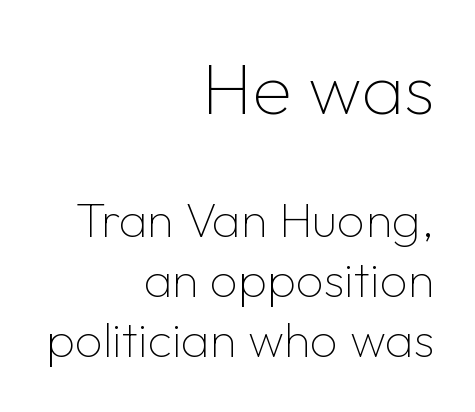
{"serif": "no", "italic": "no", "bold": "no", "weight": "thin", "width": "normal", "stroke_contrast": "low", "x_height": "medium", "monospaced": "no", "underline": "no", "align": "right", "line_spacing_ratio": 1.22, "letter_spacing": "normal", "letter_spacing_em": 0.0, "larger_block": "first", "size_ratio": 1.49, "glyph_px": 73}
